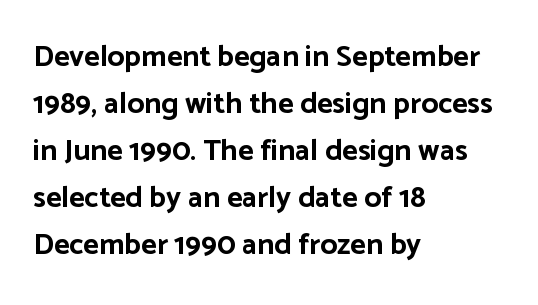
The image shows 30 px bold sans-serif type, upright; set left-aligned, normal line spacing (1.57x), normal letter spacing, not underlined; low stroke contrast and a medium x-height.
